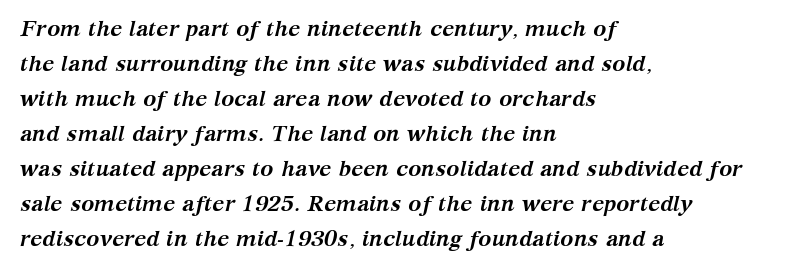
Q: Is the text bold? A: Yes.
Q: Is the text italic (slanted)? A: Yes, it leans right by about 12 degrees.
Q: Is the text underlined? A: No.
Q: How is the paragraph aligned? A: Left-aligned.
Q: Is the spacing between letters normal or unusually wide? A: Normal.
Q: Is the spacing between lines tight, normal or loose? A: Normal.
